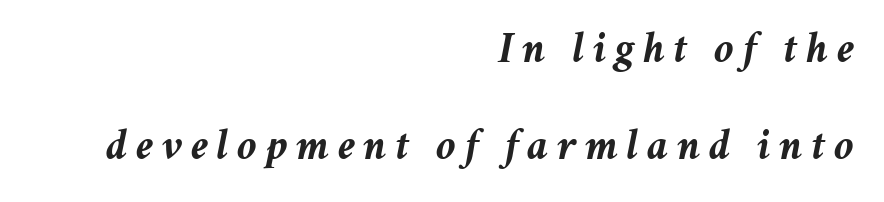
Q: Is the text bold? A: Yes.
Q: Is the text italic (slanted)? A: Yes, it leans right by about 11 degrees.
Q: Is the text underlined? A: No.
Q: How is the paragraph aligned? A: Right-aligned.
Q: Is the spacing between lines tight, normal or loose? A: Loose.
Q: Width (condensed, normal, or wide)? A: Normal.
Q: Stroke contrast? A: Medium.
Q: x-height? A: Medium.
Q: Monospaced? A: No.
